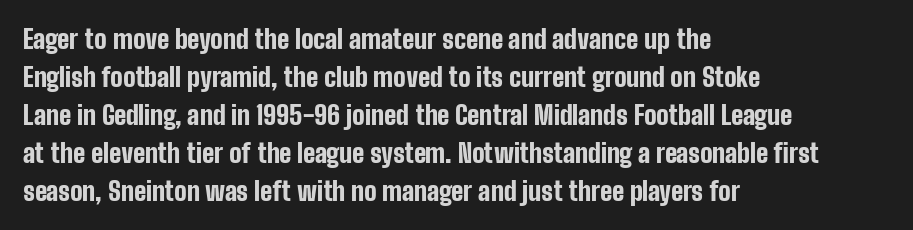
The image shows 26 px bold type, upright; set left-aligned, normal line spacing (1.46x), normal letter spacing, not underlined.
